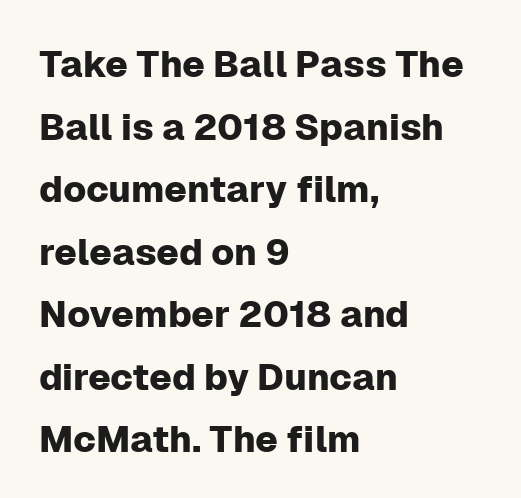
{"serif": "no", "italic": "no", "width": "normal", "stroke_contrast": "low", "x_height": "medium", "monospaced": "no", "underline": "no", "align": "left", "line_spacing": "normal", "line_spacing_ratio": 1.69, "letter_spacing": "normal", "letter_spacing_em": 0.0, "glyph_px": 37}
